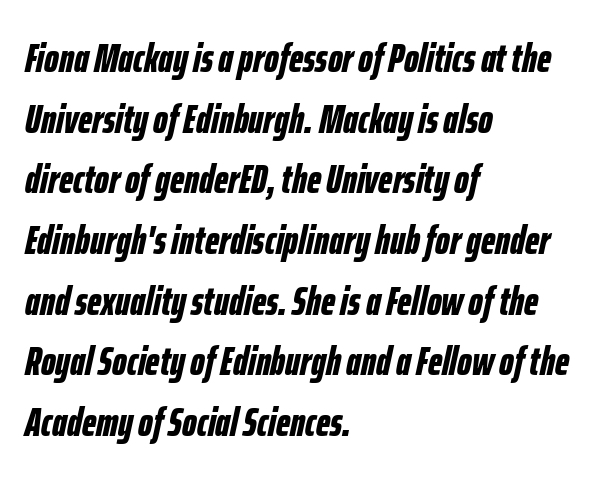
Spacing verdict: proportional, widths tailored to each character. Typographic density is high because the face is bold. One-word summary of the alignment: left. Beneath every word, the page is bare.
